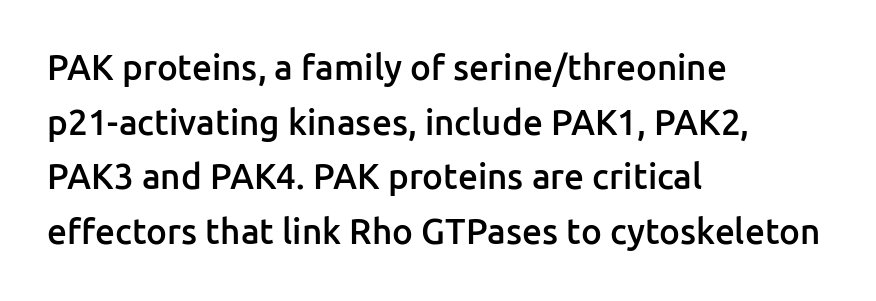
The image shows 35 px semibold sans-serif type, upright; set left-aligned, normal line spacing (1.56x), normal letter spacing, not underlined; low stroke contrast and a medium x-height.
